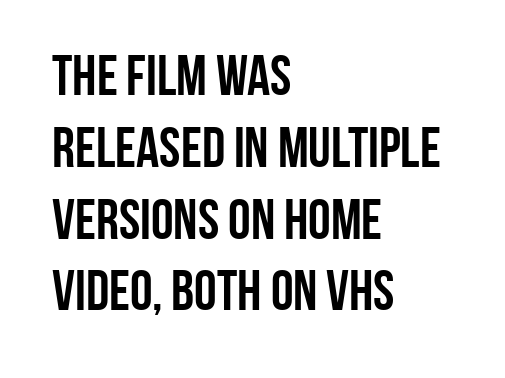
Q: Is the text bold? A: Yes.
Q: Is the text italic (slanted)? A: No, it is upright.
Q: Is the typeface a serif or a sans-serif typeface? A: Sans-serif.
Q: Is the text underlined? A: No.
Q: How is the paragraph aligned? A: Left-aligned.
Q: Is the spacing between letters normal or unusually wide? A: Normal.
Q: Is the spacing between lines tight, normal or loose? A: Normal.
Q: Width (condensed, normal, or wide)? A: Condensed.
Q: Stroke contrast? A: Low.
Q: x-height? A: Large.
Q: Monospaced? A: No.
